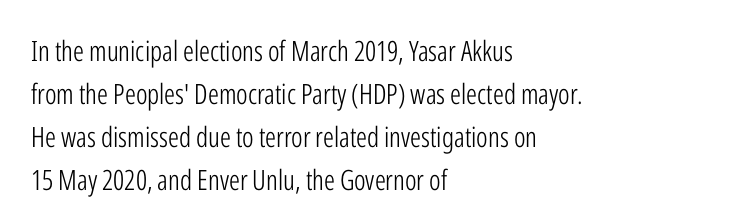
Q: Is the text bold? A: No.
Q: Is the text italic (slanted)? A: No, it is upright.
Q: Is the typeface a serif or a sans-serif typeface? A: Sans-serif.
Q: Is the text underlined? A: No.
Q: How is the paragraph aligned? A: Left-aligned.
Q: Is the spacing between letters normal or unusually wide? A: Normal.
Q: Is the spacing between lines tight, normal or loose? A: Normal.
Q: Width (condensed, normal, or wide)? A: Condensed.
Q: Stroke contrast? A: Low.
Q: x-height? A: Medium.
Q: Monospaced? A: No.
